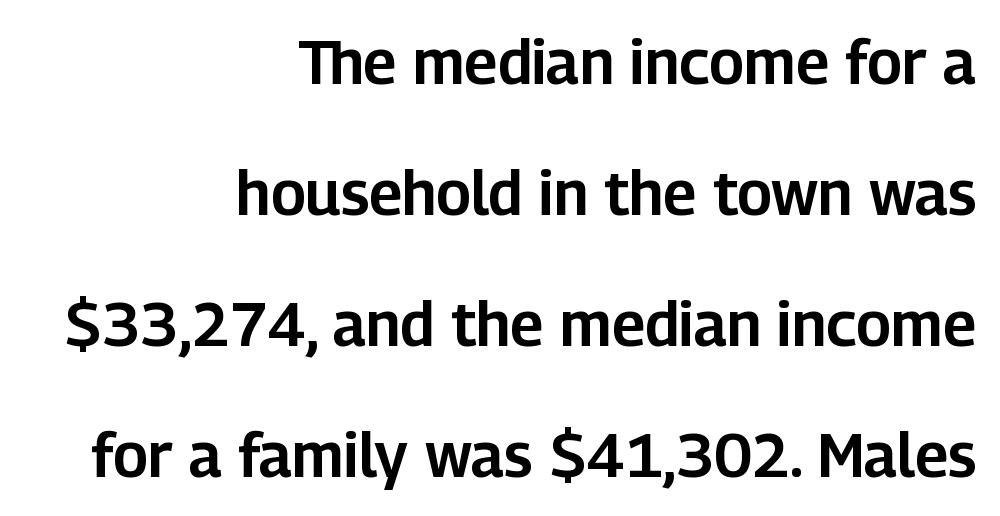
{"serif": "no", "italic": "no", "width": "normal", "stroke_contrast": "low", "x_height": "medium", "monospaced": "no", "underline": "no", "align": "right", "line_spacing": "loose", "line_spacing_ratio": 2.15, "letter_spacing": "normal", "letter_spacing_em": 0.0, "glyph_px": 61}
